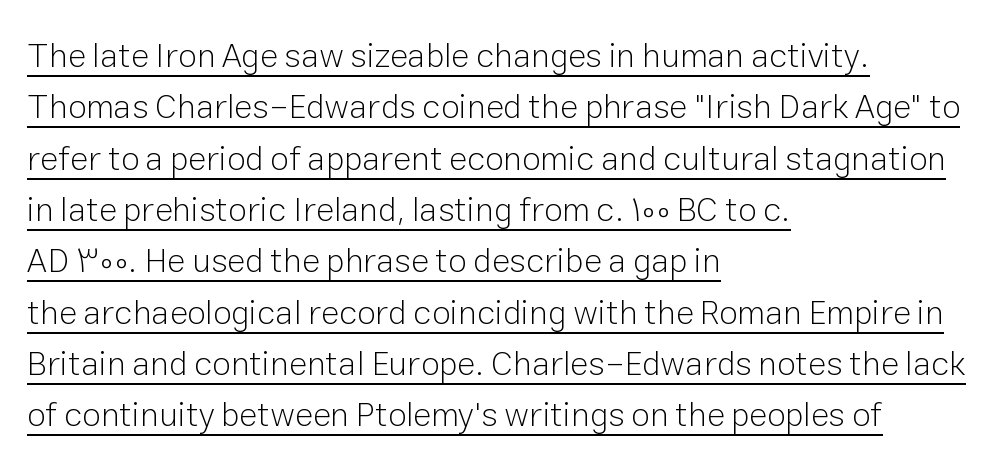
{"serif": "no", "italic": "no", "bold": "no", "weight": "light", "width": "normal", "stroke_contrast": "low", "x_height": "medium", "monospaced": "no", "underline": "yes", "align": "left", "line_spacing": "normal", "line_spacing_ratio": 1.51, "letter_spacing": "normal", "letter_spacing_em": 0.0, "glyph_px": 34}
